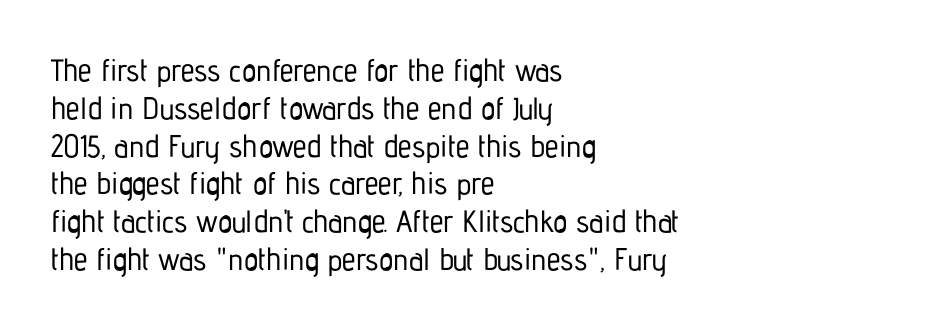
The image shows 31 px condensed sans-serif type, upright; set left-aligned, line spacing 1.22x, normal letter spacing, not underlined; low stroke contrast and a medium x-height.
